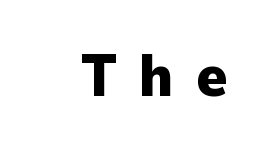
{"serif": "no", "italic": "no", "bold": "yes", "weight": "heavy", "width": "normal", "stroke_contrast": "low", "x_height": "medium", "monospaced": "no", "underline": "no", "letter_spacing": "wide", "letter_spacing_em": 0.38, "glyph_px": 59}
